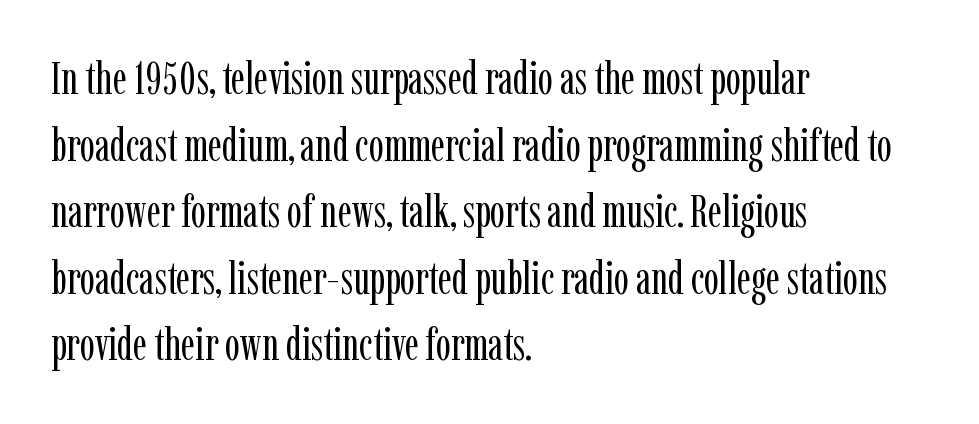
Q: Is the text bold? A: No.
Q: Is the text italic (slanted)? A: No, it is upright.
Q: Is the typeface a serif or a sans-serif typeface? A: Serif.
Q: Is the text underlined? A: No.
Q: How is the paragraph aligned? A: Left-aligned.
Q: Is the spacing between letters normal or unusually wide? A: Normal.
Q: Is the spacing between lines tight, normal or loose? A: Normal.
Q: Width (condensed, normal, or wide)? A: Condensed.
Q: Stroke contrast? A: Low.
Q: x-height? A: Medium.
Q: Monospaced? A: No.
